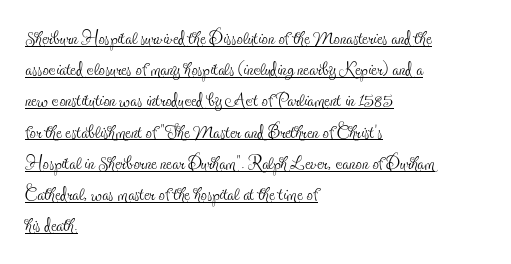
The image shows 25 px text type; set left-aligned, normal line spacing (1.25x), normal letter spacing, underlined.
